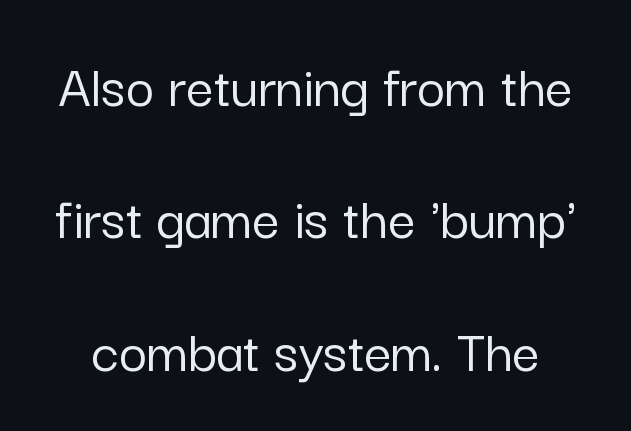
The passage shown has conventional tracking throughout. Vertical strokes here are truly vertical. Here the designer chose a conventional face with non-uniform glyph widths. Font category for this specimen: sans-serif. Notice the wide empty band between every row — that's loose leading. The words here are not underlined.
